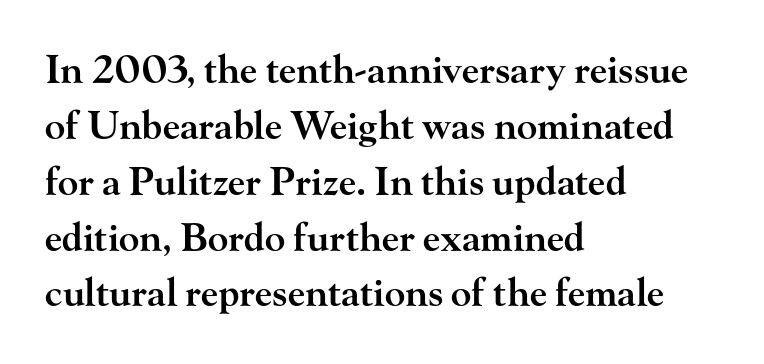
Quick note: interline space is typical. The rendering anchors every line to the left-hand side. The foot of each line stays bare and open. This is moderately heavy type, rendered in semibold.
